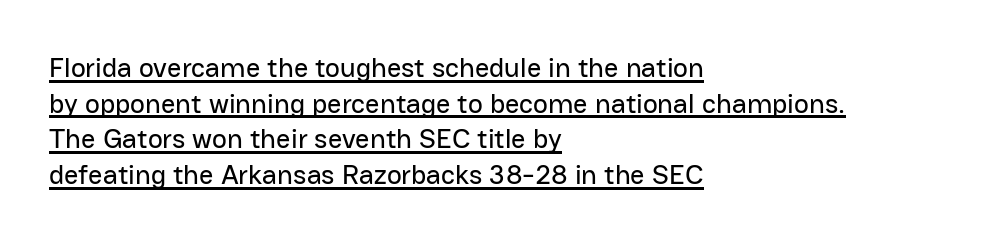
{"serif": "no", "italic": "no", "width": "normal", "stroke_contrast": "low", "x_height": "medium", "monospaced": "no", "underline": "yes", "align": "left", "line_spacing": "normal", "line_spacing_ratio": 1.27, "letter_spacing": "normal", "letter_spacing_em": 0.0, "glyph_px": 28}
